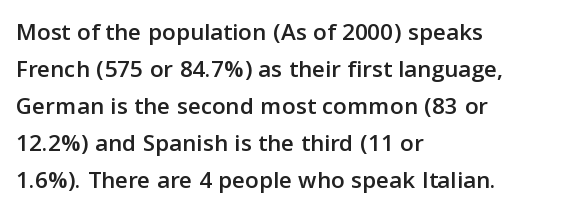
The space beneath each line is pristine and unruled. Compared with typical paragraphs, the rows here are spaced about the same. Notice how the passage keeps a crisp vertical edge on the left only. Short note: letters normally spaced.
